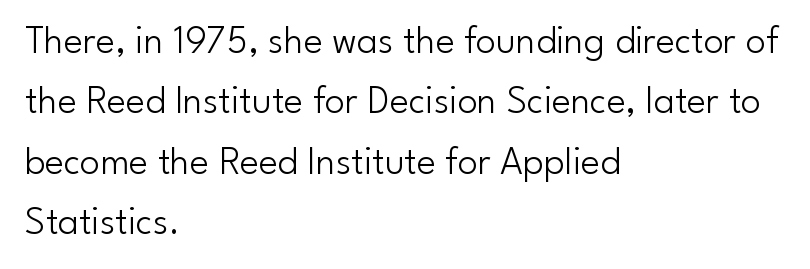
Is this a sans? Yes — the strokes have no serifs. You could not count columns in this text — the font is proportionally spaced. The weight would be labelled regular, book, light, or lighter still. The block of text has a typical density, with ordinary space between rows. These lines are set flush left with a ragged right edge. The foot of each line stays bare and open.
